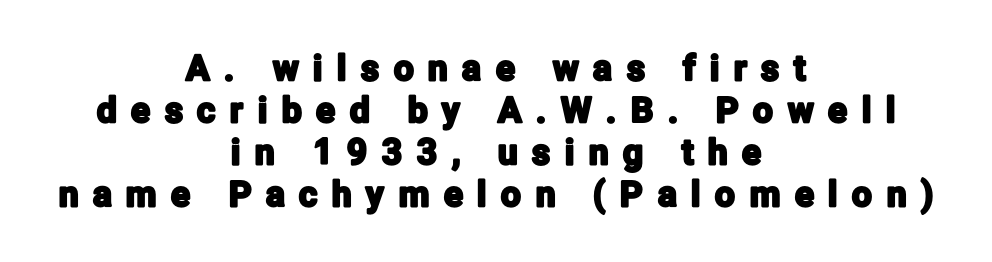
{"serif": "no", "italic": "no", "width": "condensed", "stroke_contrast": "low", "x_height": "medium", "monospaced": "no", "underline": "no", "align": "center", "line_spacing_ratio": 1.2, "letter_spacing": "wide", "letter_spacing_em": 0.42, "glyph_px": 35}
